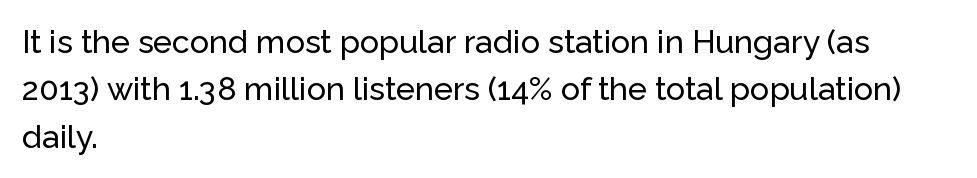
The image shows 32 px sans-serif type, upright; set left-aligned, normal line spacing (1.48x), normal letter spacing, not underlined; low stroke contrast and a medium x-height.
